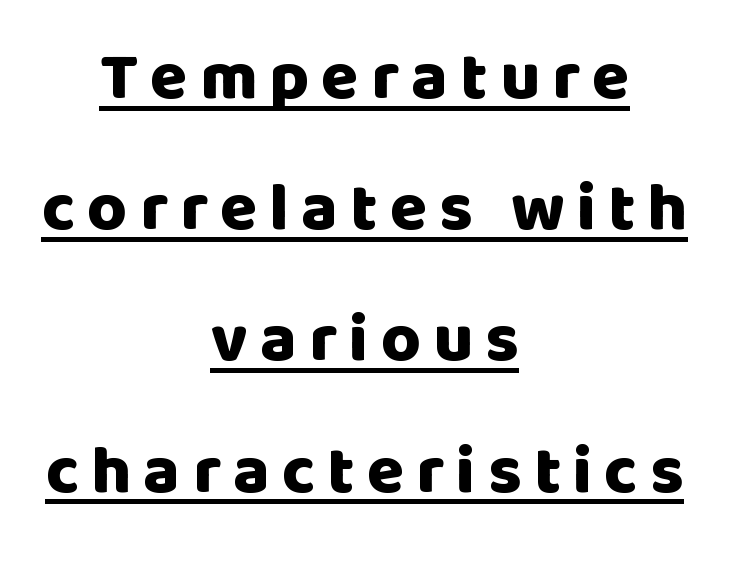
Italic? Not at all — the glyphs are vertical. A centered setting, common on invitations and titles, is used for this passage. Unlike a traditional serif, this face leaves its strokes unadorned. Compared with undecorated copy, this sample adds a rule below the words.
